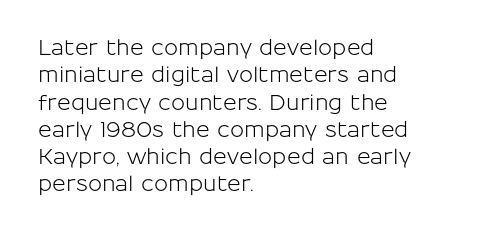
{"italic": "no", "underline": "no", "align": "left", "line_spacing": "normal", "line_spacing_ratio": 1.3, "letter_spacing": "normal", "letter_spacing_em": 0.0, "glyph_px": 21}
